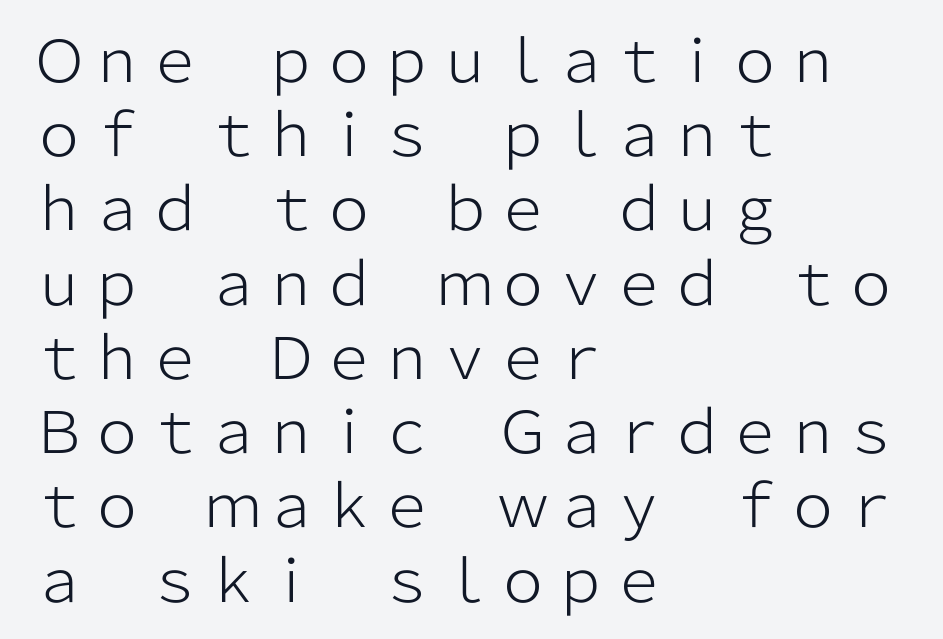
Classification — sans serif. The glyphs are unaccompanied by any horizontal stroke below them. Style check: upright. Weight: not bold — regular or lighter. Nobody touched the tracking dial on this one.
